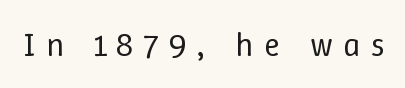
{"italic": "no", "bold": "no", "weight": "regular", "width": "normal", "stroke_contrast": "low", "x_height": "medium", "monospaced": "no", "underline": "no", "letter_spacing": "wide", "letter_spacing_em": 0.31, "glyph_px": 34}
